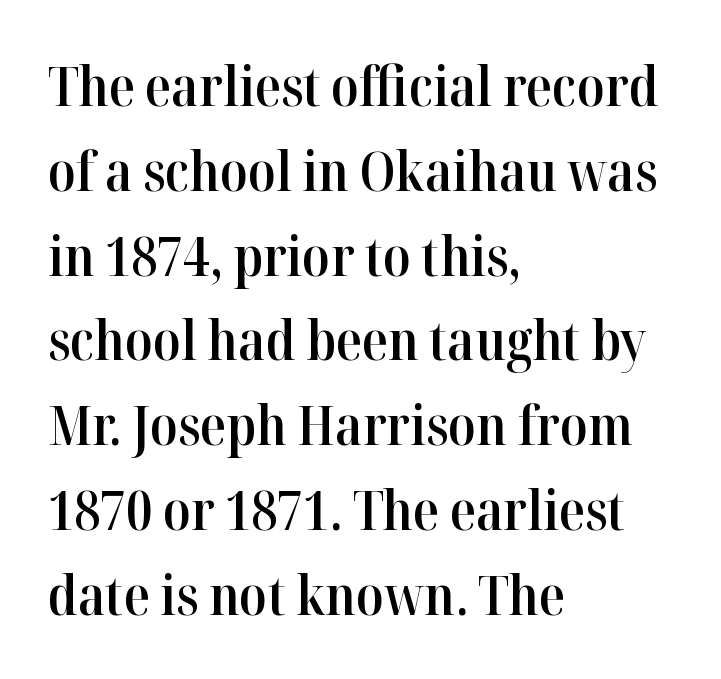
Q: Is the text bold? A: Semi-bold.
Q: Is the text italic (slanted)? A: No, it is upright.
Q: Is the typeface a serif or a sans-serif typeface? A: Serif.
Q: Is the text underlined? A: No.
Q: How is the paragraph aligned? A: Left-aligned.
Q: Is the spacing between letters normal or unusually wide? A: Normal.
Q: Is the spacing between lines tight, normal or loose? A: Normal.
Q: Width (condensed, normal, or wide)? A: Normal.
Q: Stroke contrast? A: High.
Q: x-height? A: Medium.
Q: Monospaced? A: No.
